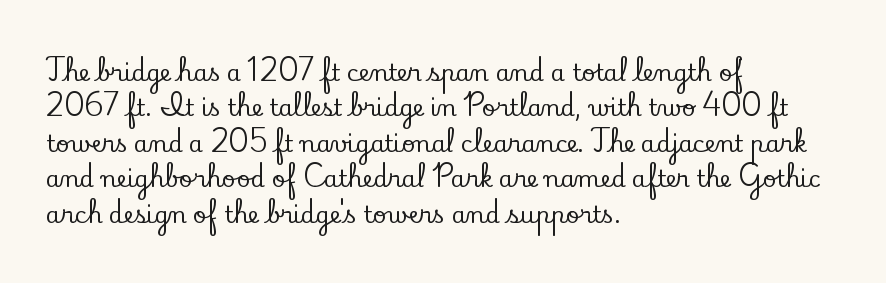
{"italic": "no", "underline": "no", "align": "left", "line_spacing": "normal", "line_spacing_ratio": 1.54, "letter_spacing": "normal", "letter_spacing_em": 0.0, "glyph_px": 23}
